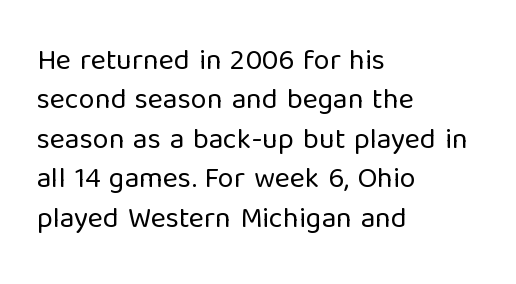
Q: Is the text bold? A: No.
Q: Is the text italic (slanted)? A: No, it is upright.
Q: Is the typeface a serif or a sans-serif typeface? A: Sans-serif.
Q: Is the text underlined? A: No.
Q: How is the paragraph aligned? A: Left-aligned.
Q: Is the spacing between letters normal or unusually wide? A: Normal.
Q: Is the spacing between lines tight, normal or loose? A: Normal.
Q: Width (condensed, normal, or wide)? A: Normal.
Q: Stroke contrast? A: Low.
Q: x-height? A: Medium.
Q: Monospaced? A: No.
